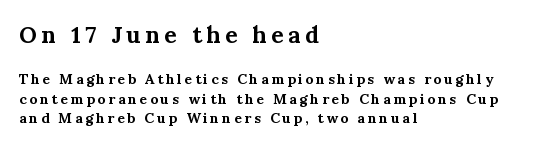
No word sits above an underline. Of the two passages, the one on top uses the larger point size. Students, observe: this is what conventionally led text looks like. Bold? Absolutely — the strokes are thick and heavy.
